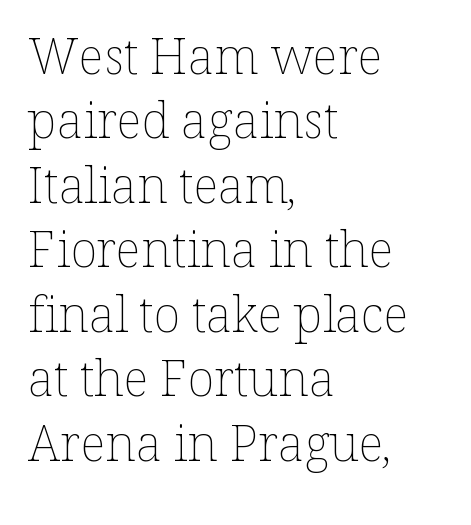
The font's upright variant was chosen for this text. Here the glyphs are tracked normally, forming tight word shapes. The ragged edge is on the right, which tells us the setting is flush left. Looks like regular typesetting: each glyph gets only the width it needs. Descender tails drop into unmarked territory. Summary of weight: not heavy and not bold.
